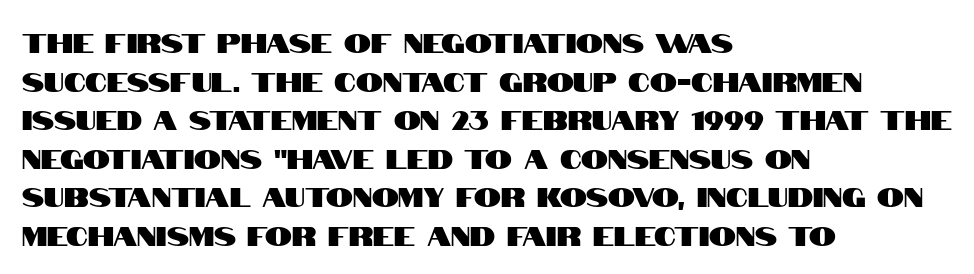
The image shows 27 px text type, upright; set left-aligned, normal line spacing (1.43x), normal letter spacing, not underlined.
